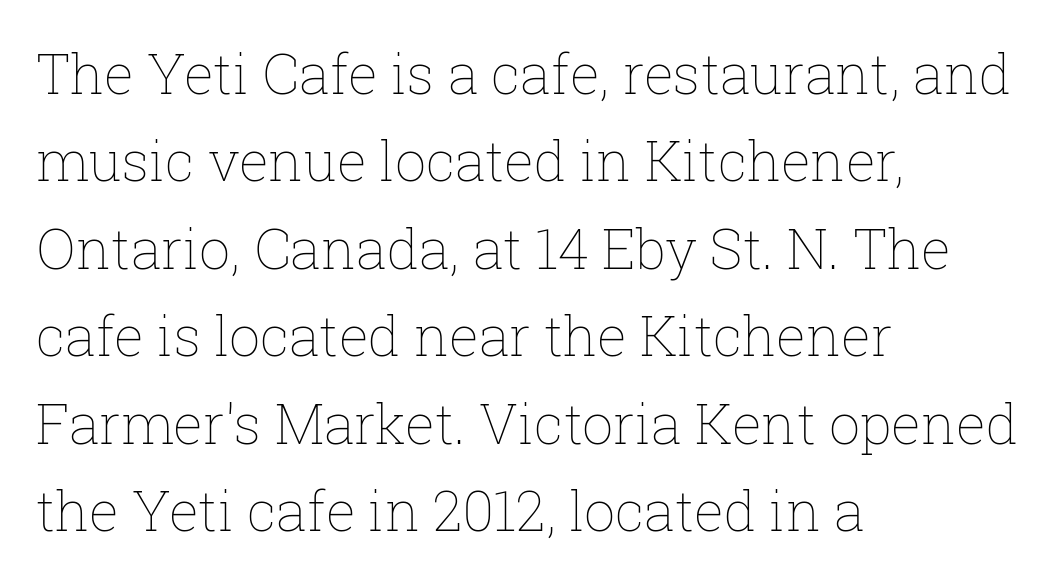
The image shows 55 px thin type, upright; set left-aligned, normal line spacing (1.59x), normal letter spacing, not underlined; low stroke contrast and a medium x-height.
